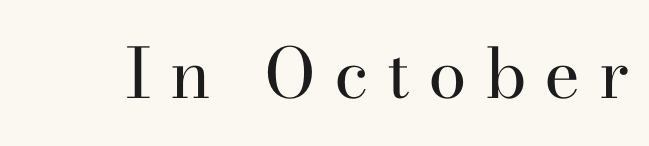
The image shows 69 px regular-weight serif type, upright; set unusually wide letter spacing (+0.26 em), not underlined; high stroke contrast and a small x-height.
